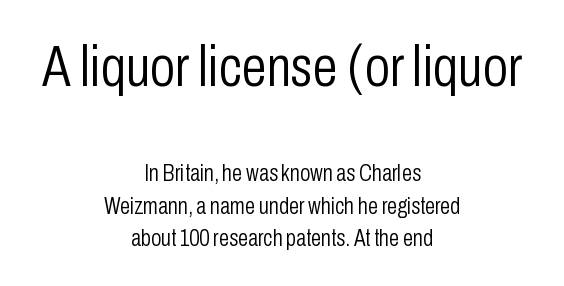
Q: Is the text bold? A: No.
Q: Is the text italic (slanted)? A: No, it is upright.
Q: Is the typeface a serif or a sans-serif typeface? A: Sans-serif.
Q: Is the text underlined? A: No.
Q: How is the paragraph aligned? A: Centered.
Q: Is the spacing between letters normal or unusually wide? A: Normal.
Q: Is the spacing between lines tight, normal or loose? A: Normal.
Q: Which block of text is set in a larger size, the first (top) or the second (bottom)? A: The first (top) one.
Q: Width (condensed, normal, or wide)? A: Condensed.
Q: Stroke contrast? A: Low.
Q: x-height? A: Medium.
Q: Monospaced? A: No.
